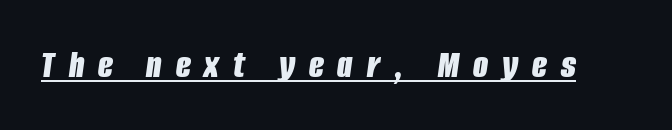
Caption: bold face, heavy strokes. Looks like someone drew a line under every word here. You could not count columns in this text — the font is proportionally spaced. Characters are canted at an angle relative to the baseline's perpendicular.
